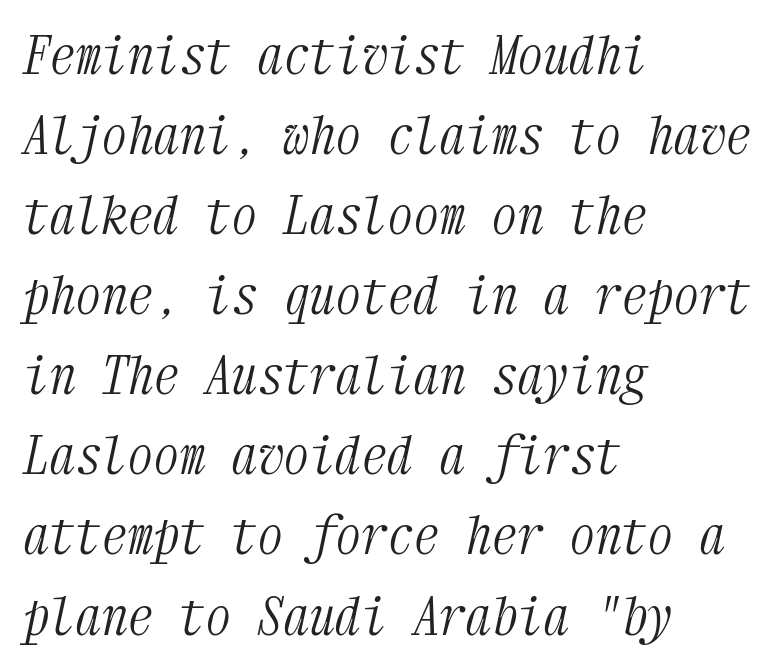
The image shows 52 px light, condensed serif type, italic (leaning right), monospaced; set left-aligned, normal line spacing (1.54x), normal letter spacing, not underlined; medium stroke contrast and a medium x-height.
